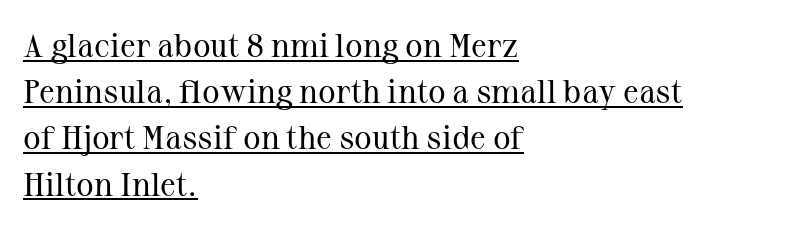
The image shows 33 px regular-weight serif type, upright; set left-aligned, normal line spacing (1.4x), normal letter spacing, underlined; medium stroke contrast and a medium x-height.
